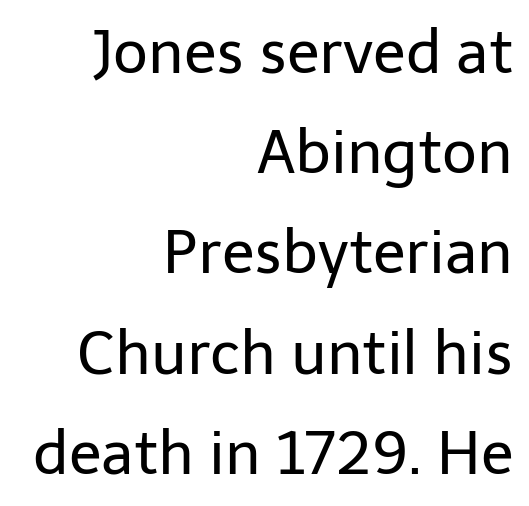
{"serif": "no", "italic": "no", "bold": "no", "weight": "regular", "width": "normal", "stroke_contrast": "low", "x_height": "medium", "monospaced": "no", "underline": "no", "align": "right", "line_spacing": "normal", "line_spacing_ratio": 1.67, "letter_spacing": "normal", "letter_spacing_em": 0.0, "glyph_px": 60}
